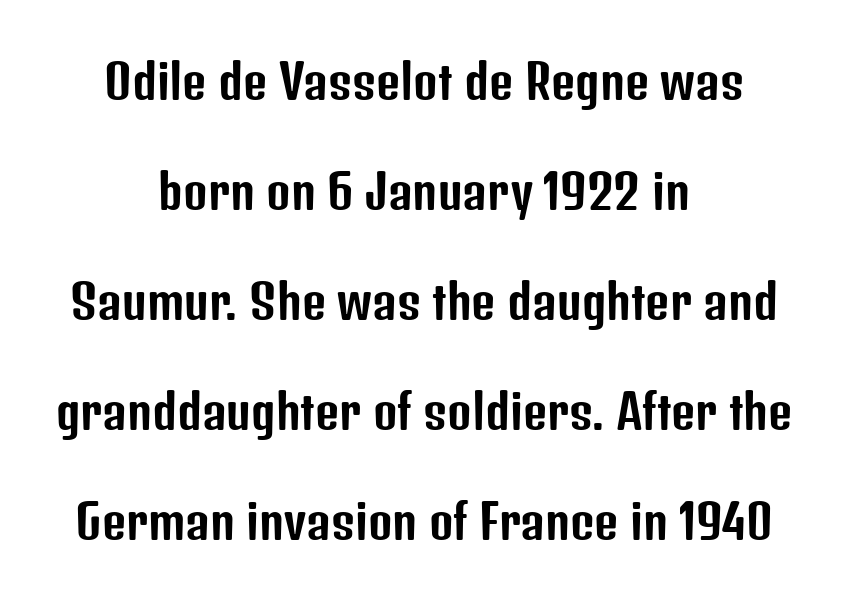
The image shows 47 px condensed sans-serif type, upright; set centered, loose line spacing (2.34x), normal letter spacing, not underlined; low stroke contrast and a medium x-height.
